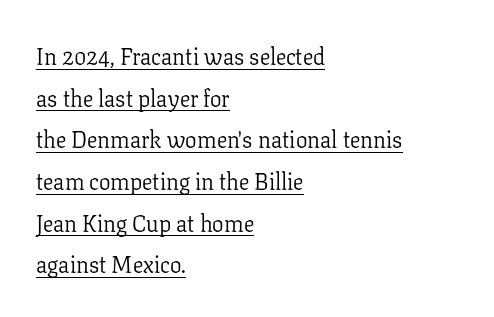
The image shows 23 px text type, upright; set left-aligned, line spacing 1.81x, normal letter spacing, underlined.
